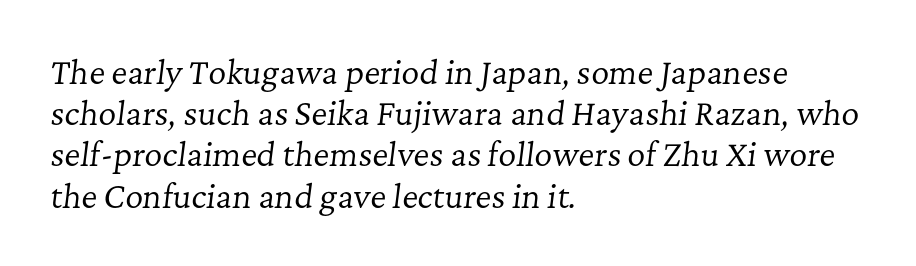
Q: Is the text bold? A: No.
Q: Is the text italic (slanted)? A: Yes, it leans right by about 7 degrees.
Q: Is the typeface a serif or a sans-serif typeface? A: Serif.
Q: Is the text underlined? A: No.
Q: How is the paragraph aligned? A: Left-aligned.
Q: Is the spacing between letters normal or unusually wide? A: Normal.
Q: Is the spacing between lines tight, normal or loose? A: Normal.
Q: Width (condensed, normal, or wide)? A: Normal.
Q: Stroke contrast? A: Low.
Q: x-height? A: Medium.
Q: Monospaced? A: No.
